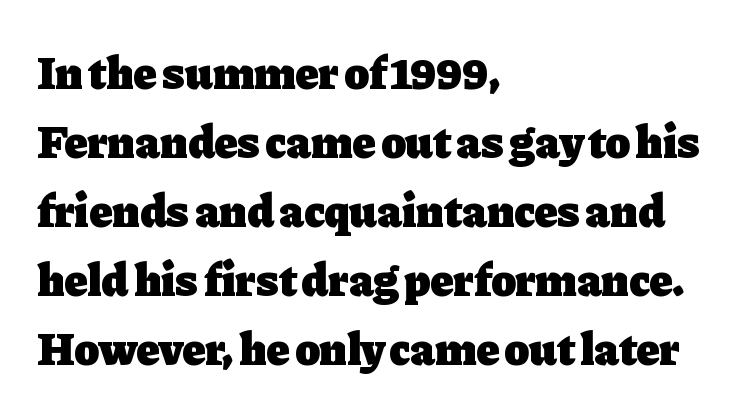
{"serif": "yes", "italic": "no", "bold": "yes", "weight": "heavy", "width": "normal", "stroke_contrast": "low", "x_height": "medium", "monospaced": "no", "underline": "no", "align": "left", "line_spacing": "normal", "line_spacing_ratio": 1.5, "letter_spacing": "normal", "letter_spacing_em": 0.0, "glyph_px": 46}
